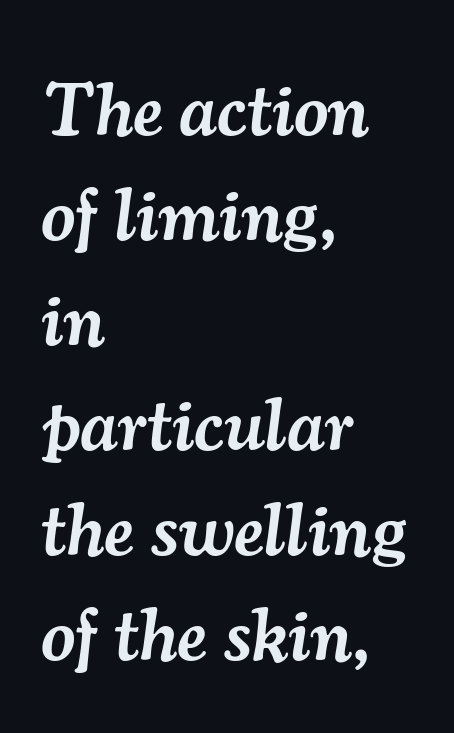
{"serif": "yes", "italic": "yes", "lean": "right", "slant_degrees": 7, "bold": "semi", "weight": "semibold", "width": "normal", "stroke_contrast": "medium", "x_height": "small", "monospaced": "no", "underline": "no", "align": "left", "line_spacing": "normal", "line_spacing_ratio": 1.4, "letter_spacing": "normal", "letter_spacing_em": 0.0, "glyph_px": 75}
